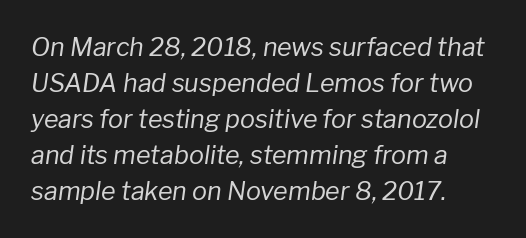
{"italic": "yes", "lean": "right", "slant_degrees": 8, "bold": "no", "underline": "no", "align": "left", "line_spacing": "normal", "line_spacing_ratio": 1.44, "letter_spacing": "normal", "letter_spacing_em": 0.0, "glyph_px": 25}
